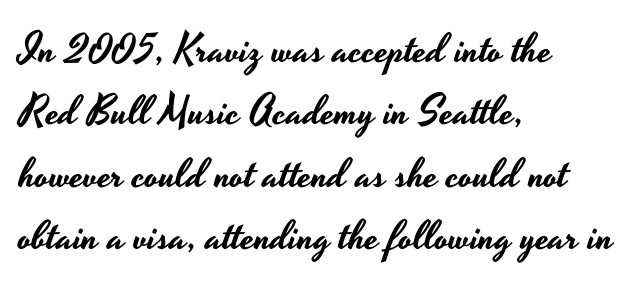
The image shows 41 px wide sans-serif type; set left-aligned, normal line spacing (1.52x), normal letter spacing, not underlined; low stroke contrast and a small x-height.
